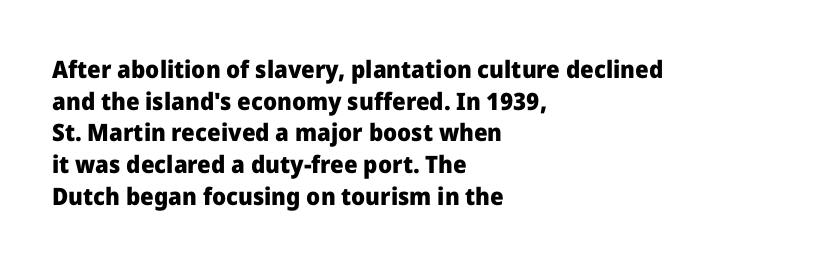
Q: Is the text bold? A: Yes.
Q: Is the text italic (slanted)? A: No, it is upright.
Q: Is the text underlined? A: No.
Q: How is the paragraph aligned? A: Left-aligned.
Q: Is the spacing between letters normal or unusually wide? A: Normal.
Q: Is the spacing between lines tight, normal or loose? A: Normal.
